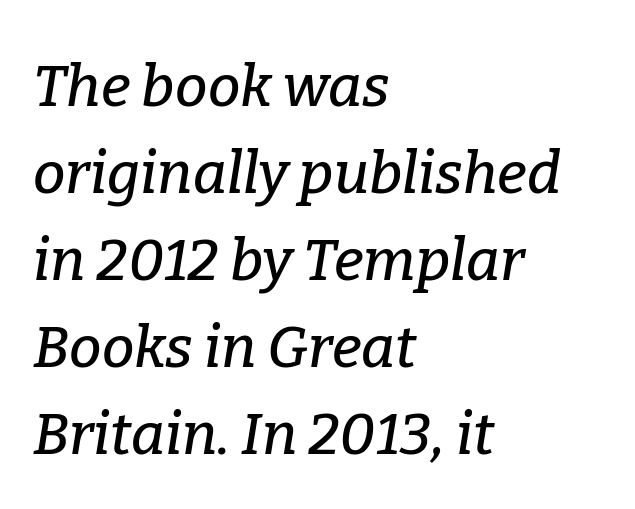
The image shows 58 px serif type, italic (leaning right); set left-aligned, normal line spacing (1.5x), normal letter spacing, not underlined; low stroke contrast and a medium x-height.
